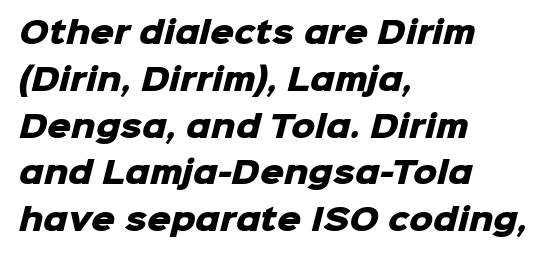
Q: Is the text bold? A: Yes.
Q: Is the typeface a serif or a sans-serif typeface? A: Sans-serif.
Q: Is the text underlined? A: No.
Q: How is the paragraph aligned? A: Left-aligned.
Q: Is the spacing between letters normal or unusually wide? A: Normal.
Q: Is the spacing between lines tight, normal or loose? A: Normal.
Q: Width (condensed, normal, or wide)? A: Normal.
Q: Stroke contrast? A: Low.
Q: x-height? A: Medium.
Q: Monospaced? A: No.
